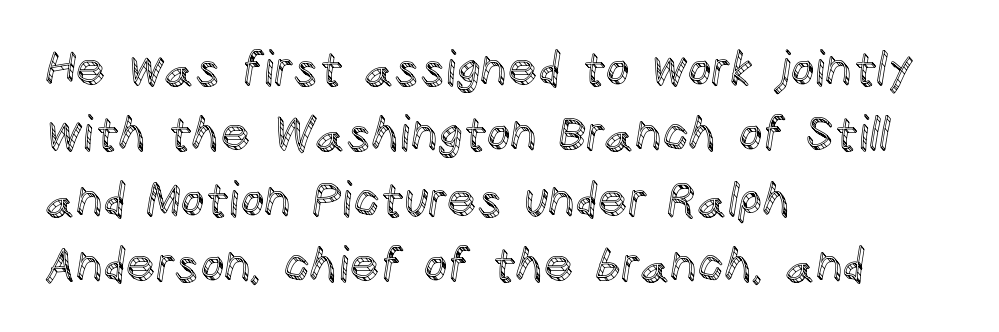
Q: Is the text italic (slanted)? A: Yes.
Q: Is the text underlined? A: No.
Q: How is the paragraph aligned? A: Left-aligned.
Q: Is the spacing between letters normal or unusually wide? A: Normal.
Q: Is the spacing between lines tight, normal or loose? A: Normal.
Q: Width (condensed, normal, or wide)? A: Normal.
Q: x-height? A: Large.
Q: Monospaced? A: No.
